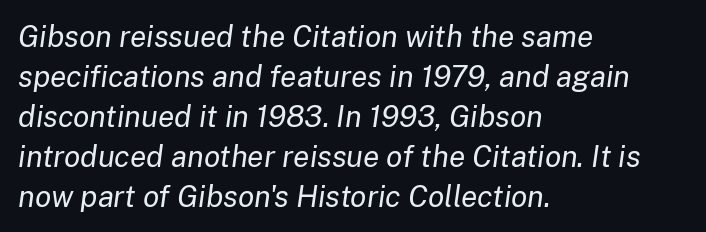
{"italic": "yes", "lean": "right", "slant_degrees": 8, "bold": "no", "weight": "regular", "width": "normal", "stroke_contrast": "low", "x_height": "medium", "monospaced": "no", "underline": "no", "align": "left", "line_spacing": "normal", "line_spacing_ratio": 1.33, "letter_spacing": "normal", "letter_spacing_em": 0.0, "glyph_px": 30}
